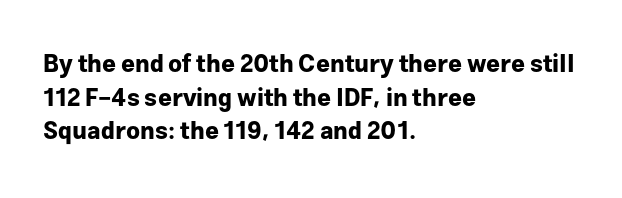
Any mark beneath the type? The region is blank. Regular leading. The face used here is rendered with its standard letterfit. These words are printed bold, with thick strokes throughout. Italic? Not at all — the glyphs are vertical. Left-aligned paragraph, ragged on the right.
